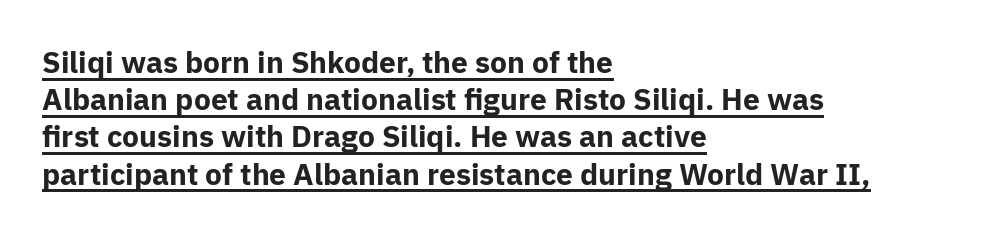
{"serif": "no", "italic": "no", "bold": "yes", "weight": "bold", "width": "normal", "stroke_contrast": "low", "x_height": "medium", "monospaced": "no", "underline": "yes", "align": "left", "line_spacing_ratio": 1.24, "letter_spacing": "normal", "letter_spacing_em": 0.0, "glyph_px": 30}
